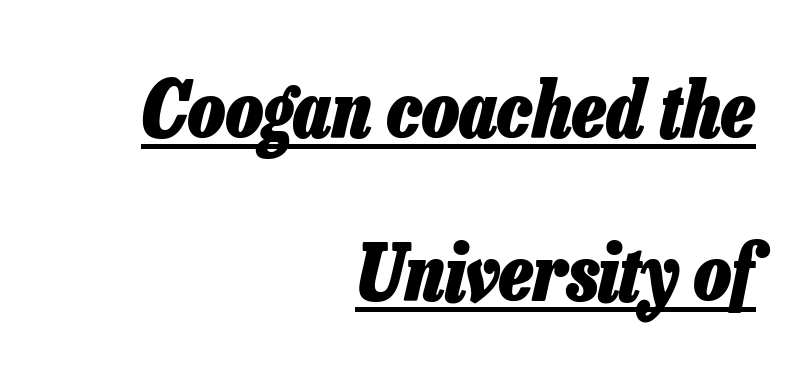
{"italic": "yes", "lean": "right", "slant_degrees": 13, "bold": "yes", "weight": "heavy", "width": "condensed", "stroke_contrast": "low", "x_height": "medium", "monospaced": "no", "underline": "yes", "align": "right", "line_spacing": "loose", "line_spacing_ratio": 2.09, "letter_spacing": "normal", "letter_spacing_em": 0.0, "glyph_px": 78}
